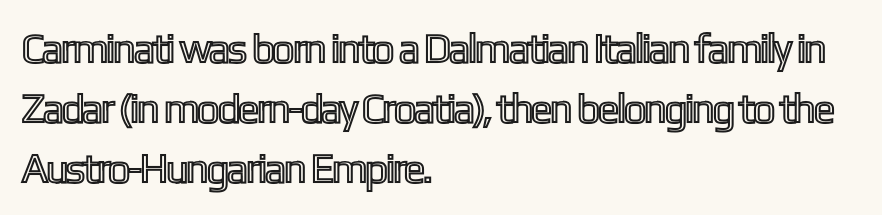
These lines are rendered in a variable-pitch font. The passage shown has conventional tracking throughout. Teacher's note: observe the even left margin — that is flush-left alignment. Glance below the letters and you will spot only blank space. Evenly set lines give the paragraph a standard silhouette. Italic? Not at all — the glyphs are vertical.
